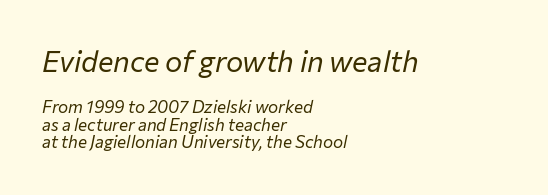
The image shows 29 px regular-weight type, italic (leaning right); set left-aligned, tight line spacing (1.03x), normal letter spacing, not underlined; the first (top) block is 1.71x larger; low stroke contrast and a medium x-height.
